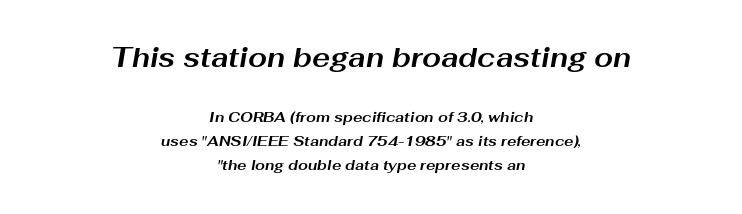
The image shows 27 px bold type, italic (leaning right); set centered, line spacing 1.71x, normal letter spacing, not underlined; the first (top) block is 1.93x larger.
